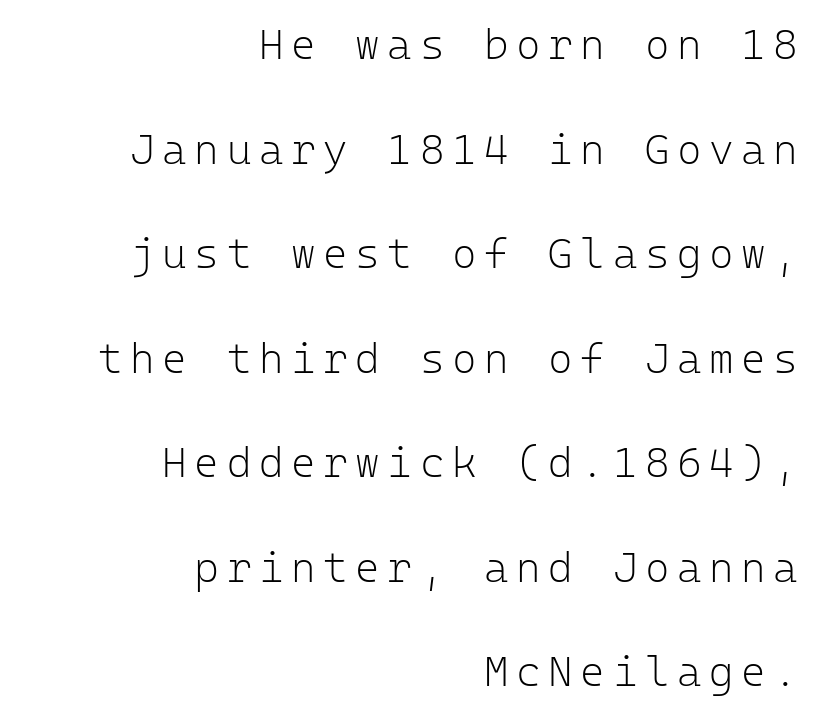
{"serif": "no", "italic": "no", "bold": "no", "weight": "light", "width": "normal", "stroke_contrast": "low", "x_height": "medium", "monospaced": "yes", "underline": "no", "align": "right", "line_spacing": "loose", "line_spacing_ratio": 2.49, "glyph_px": 42}
